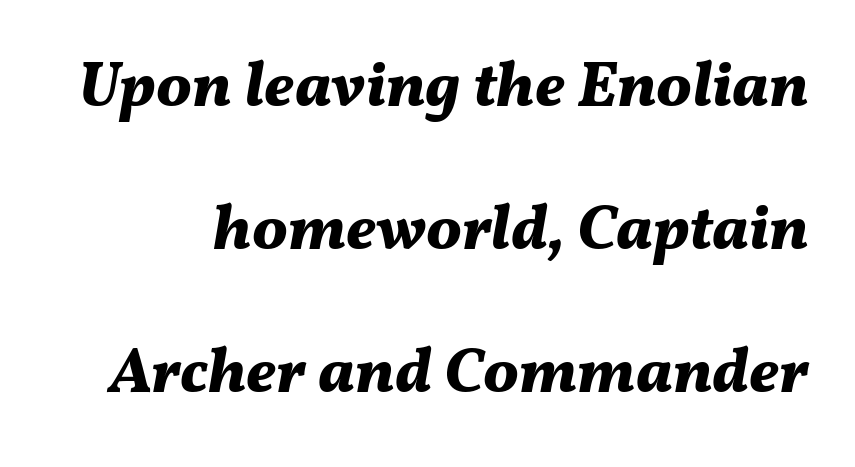
Honestly, there is no underline to notice here at all. The letterforms sit shoulder to shoulder at normal distance. Is this a fixed-width face? No — the glyphs have proportional, varying widths. This is oblique type, the kind used for emphasis or titles. Caption: bold face, heavy strokes.
